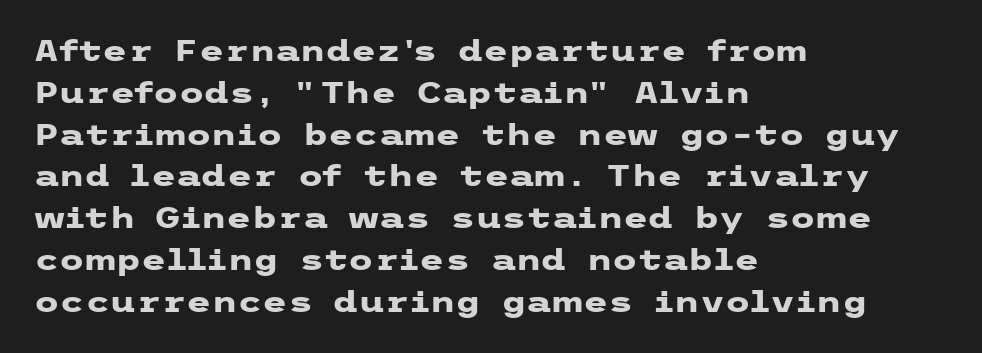
The image shows 29 px heavy, wide sans-serif type, upright; set left-aligned, normal line spacing (1.44x), normal letter spacing, not underlined; low stroke contrast and a medium x-height.
